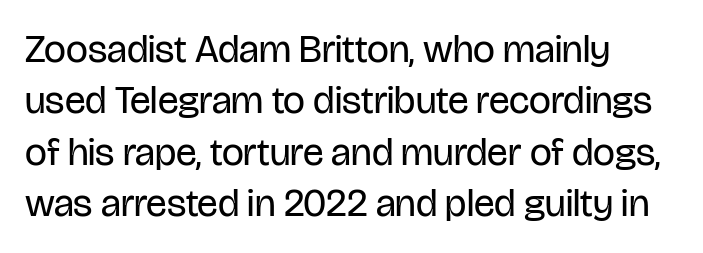
Q: Is the text bold? A: No.
Q: Is the text italic (slanted)? A: No, it is upright.
Q: Is the typeface a serif or a sans-serif typeface? A: Sans-serif.
Q: Is the text underlined? A: No.
Q: How is the paragraph aligned? A: Left-aligned.
Q: Is the spacing between letters normal or unusually wide? A: Normal.
Q: Is the spacing between lines tight, normal or loose? A: Normal.
Q: Width (condensed, normal, or wide)? A: Condensed.
Q: Stroke contrast? A: Low.
Q: x-height? A: Large.
Q: Monospaced? A: No.
